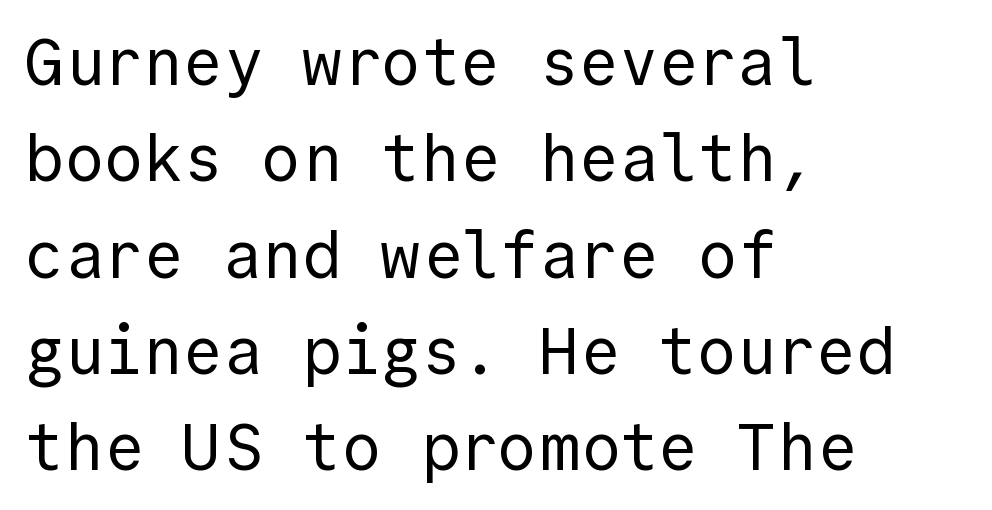
The type is set solid horizontally, with unmodified tracking. Line spacing here is normal. No italicization has been applied; the sample stays upright. The weight would be labelled regular, book, light, or lighter still. Horizontally, the lines are justified to the leading edge only.
